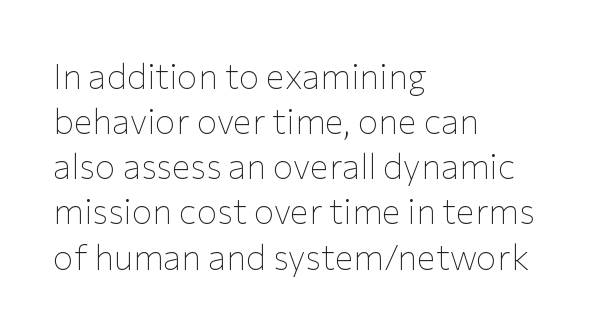
Character widths vary here, with narrow letters taking less room than wide ones. The lines sit at an ordinary, default distance from one another. Beneath every word, the page is bare. No letter is thick-stroked: the sample isn't bold.
